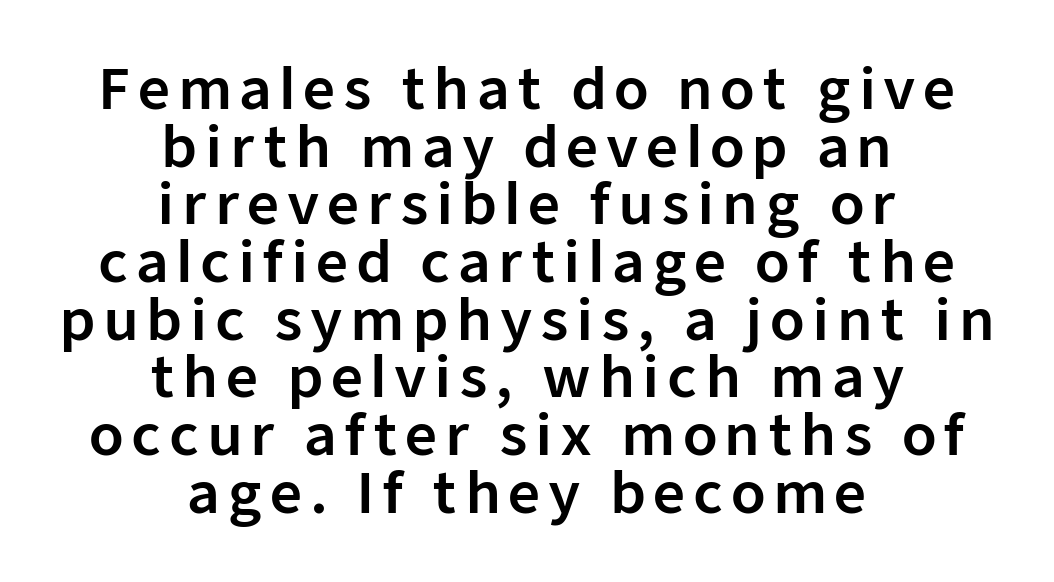
Q: Is the text italic (slanted)? A: No, it is upright.
Q: Is the typeface a serif or a sans-serif typeface? A: Sans-serif.
Q: Is the text underlined? A: No.
Q: How is the paragraph aligned? A: Centered.
Q: Is the spacing between lines tight, normal or loose? A: Tight.
Q: Width (condensed, normal, or wide)? A: Normal.
Q: Stroke contrast? A: Low.
Q: x-height? A: Medium.
Q: Monospaced? A: No.
